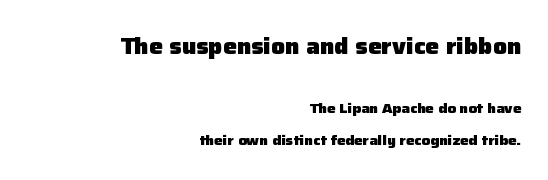
The image shows 23 px bold type, upright; set right-aligned, loose line spacing (2.26x), normal letter spacing, not underlined; the first (top) block is 1.64x larger.
